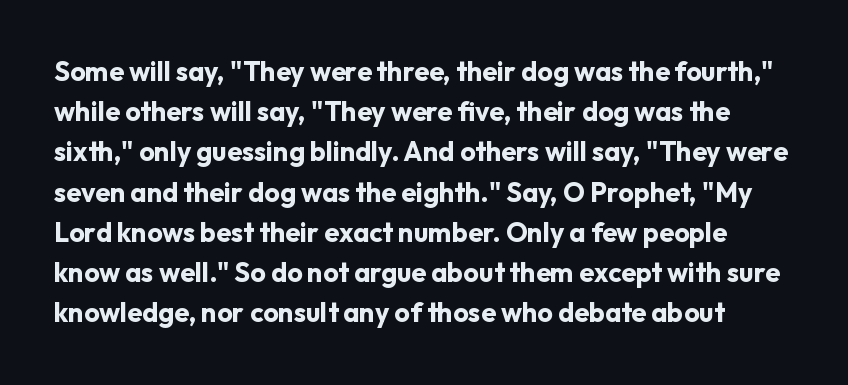
{"italic": "no", "bold": "yes", "underline": "no", "line_spacing": "normal", "line_spacing_ratio": 1.49, "letter_spacing": "normal", "letter_spacing_em": 0.0, "glyph_px": 27}
